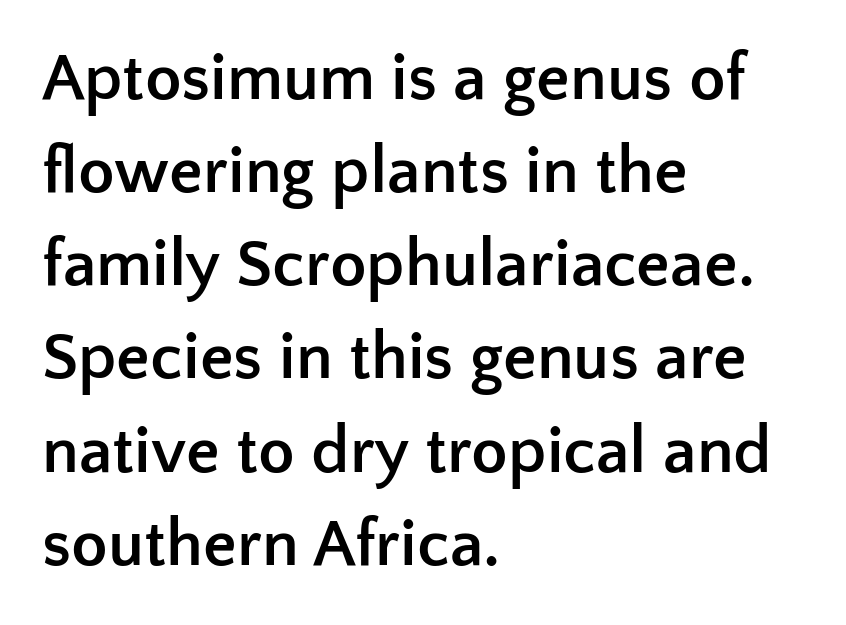
The image shows 67 px semibold sans-serif type, upright; set left-aligned, normal line spacing (1.39x), normal letter spacing, not underlined; low stroke contrast and a medium x-height.
